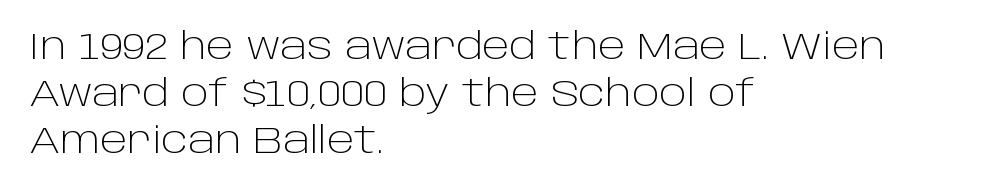
The image shows 37 px light sans-serif type, upright; set left-aligned, normal line spacing (1.27x), normal letter spacing, not underlined; low stroke contrast and a large x-height.
